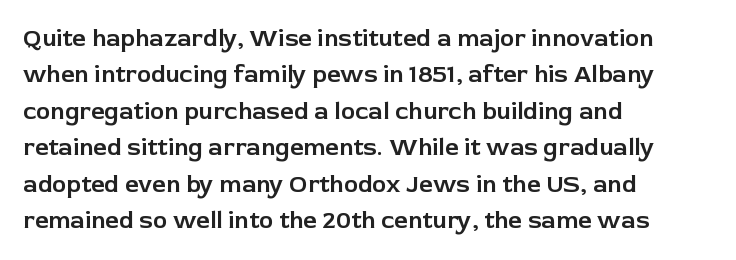
A normal amount of white space separates one row of letters from the next. Is there any slant? The stems are plumb. Nobody touched the tracking dial on this one. Quick note: underline off.
